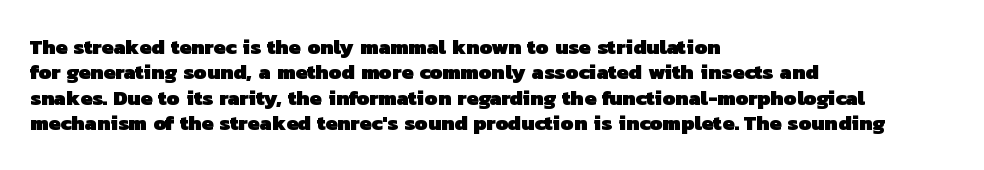
Q: Is the text bold? A: Yes.
Q: Is the text underlined? A: No.
Q: How is the paragraph aligned? A: Left-aligned.
Q: Is the spacing between letters normal or unusually wide? A: Normal.
